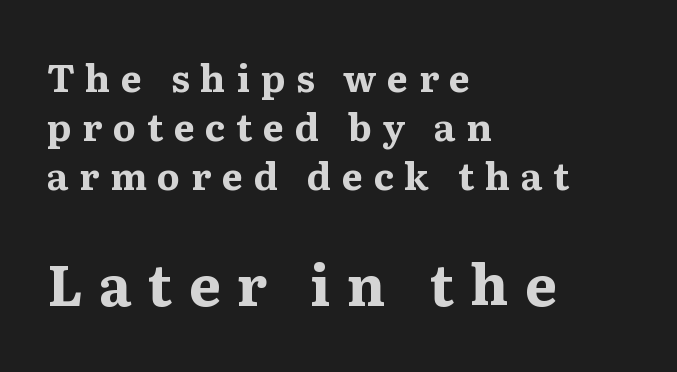
Q: Is the text bold? A: Yes.
Q: Is the text italic (slanted)? A: No, it is upright.
Q: Is the typeface a serif or a sans-serif typeface? A: Serif.
Q: Is the text underlined? A: No.
Q: How is the paragraph aligned? A: Left-aligned.
Q: Is the spacing between letters normal or unusually wide? A: Unusually wide.
Q: Is the spacing between lines tight, normal or loose? A: Normal.
Q: Which block of text is set in a larger size, the first (top) or the second (bottom)? A: The second (bottom) one.
Q: Width (condensed, normal, or wide)? A: Normal.
Q: Stroke contrast? A: Medium.
Q: x-height? A: Medium.
Q: Monospaced? A: No.
